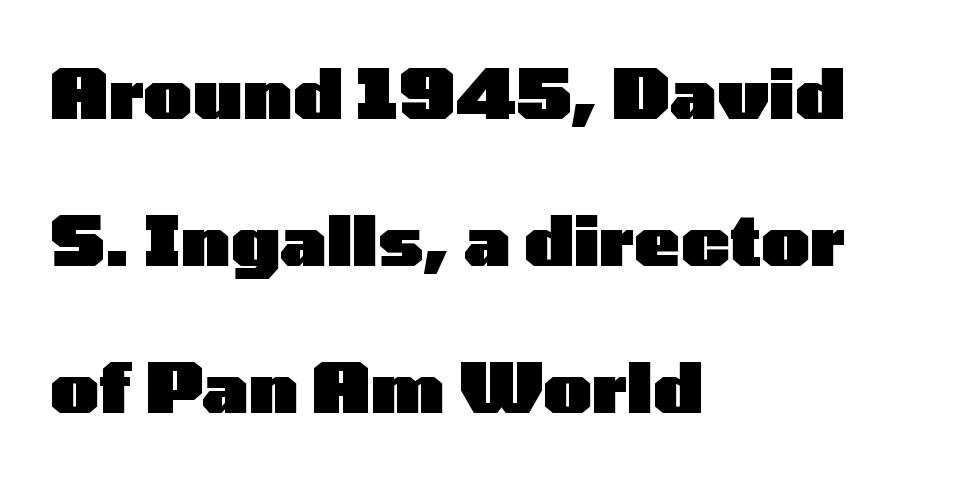
Type style note: lacks serifs. The line texture is even and compact thanks to regular tracking. It's the straight-up-and-down kind of type. Varying glyph widths throughout — classic text-font behaviour. The space directly below the letters is spotless. The face used here has the dense, thick strokes of a bold.
